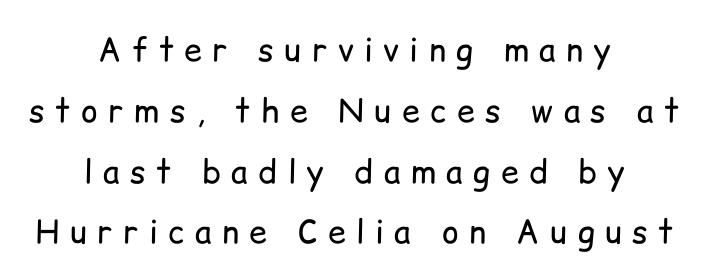
The image shows 32 px regular-weight sans-serif type, upright; set centered, loose line spacing (1.9x), unusually wide letter spacing (+0.33 em), not underlined; low stroke contrast and a medium x-height.
